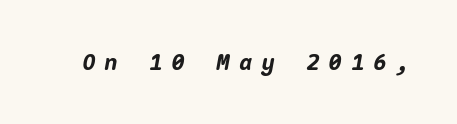
Q: Is the text bold? A: Yes.
Q: Is the text italic (slanted)? A: Yes, it leans right by about 10 degrees.
Q: Is the text underlined? A: No.
Q: Is the spacing between letters normal or unusually wide? A: Unusually wide.
